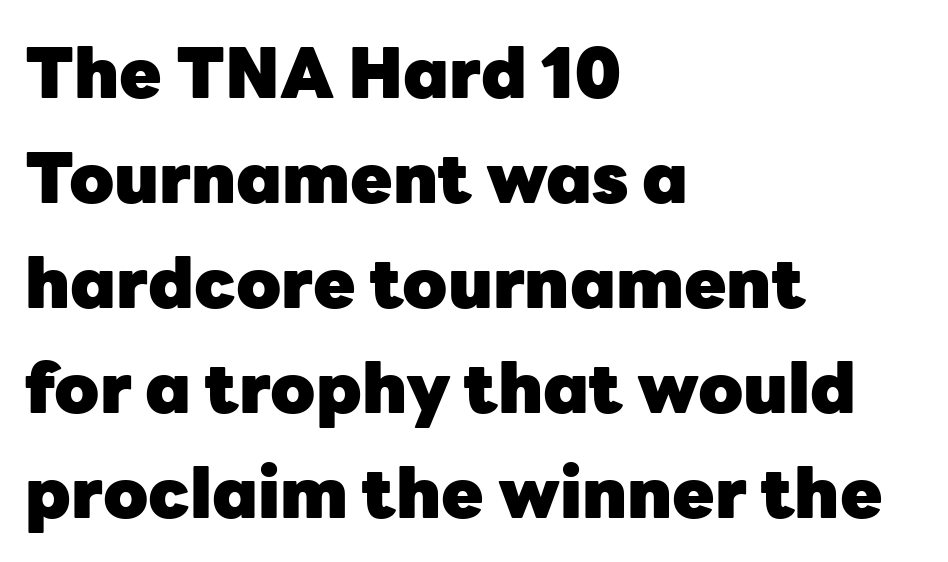
Type without underlining. Look at the tracking — it's just the regular setting, nothing added. Looks like regular typesetting: each glyph gets only the width it needs. Quick note: interline space is typical. The lines in this sample share a left origin and differ only in where they stop. In terms of posture, this sample is upright.
